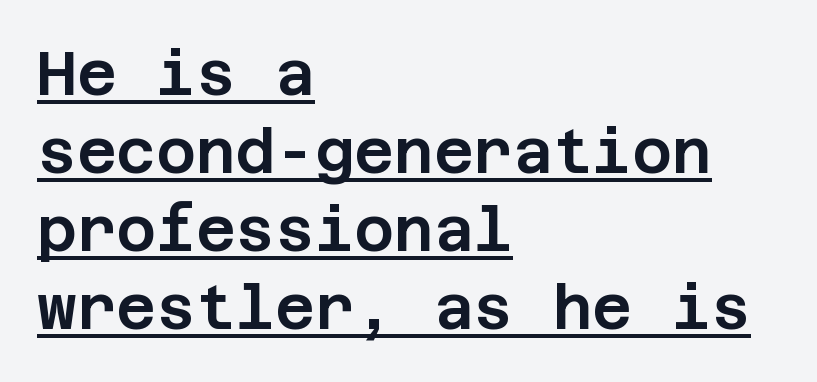
The image shows 61 px sans-serif type, upright; set left-aligned, normal line spacing (1.28x), normal letter spacing, underlined; low stroke contrast and a large x-height.
